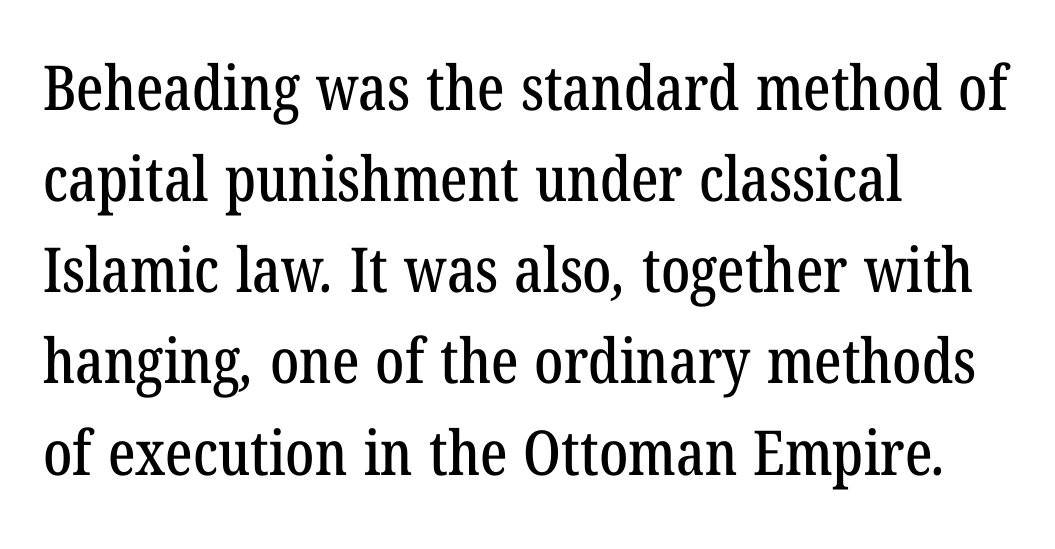
Q: Is the typeface a serif or a sans-serif typeface? A: Serif.
Q: Is the text underlined? A: No.
Q: How is the paragraph aligned? A: Left-aligned.
Q: Is the spacing between letters normal or unusually wide? A: Normal.
Q: Is the spacing between lines tight, normal or loose? A: Normal.
Q: Width (condensed, normal, or wide)? A: Condensed.
Q: Stroke contrast? A: Low.
Q: x-height? A: Medium.
Q: Monospaced? A: No.
